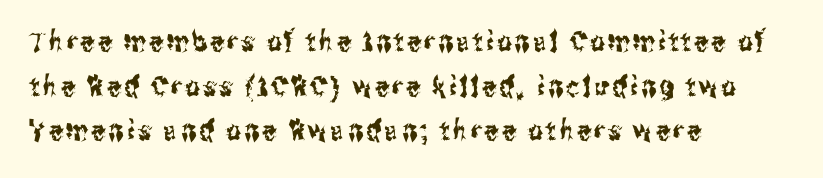
Ordinary non-slanted type is in use. Teacher's note: observe the even left margin — that is flush-left alignment. A typesetter would call this leading conventional body-copy spacing. Here the designer chose a conventional face with non-uniform glyph widths. The designer went with a sans here, leaving each stem footless. The strip under each line holds only bare page.
